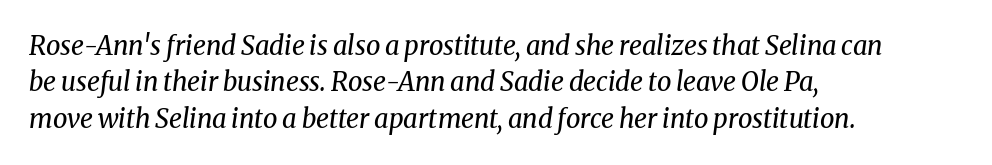
Q: Is the text bold? A: No.
Q: Is the text italic (slanted)? A: Yes, it leans right by about 8 degrees.
Q: Is the text underlined? A: No.
Q: How is the paragraph aligned? A: Left-aligned.
Q: Is the spacing between letters normal or unusually wide? A: Normal.
Q: Is the spacing between lines tight, normal or loose? A: Normal.
